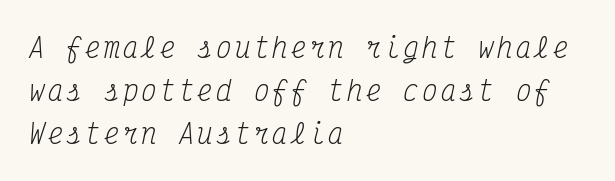
{"italic": "yes", "lean": "right", "slant_degrees": 12, "bold": "no", "underline": "no", "align": "left", "line_spacing": "normal", "line_spacing_ratio": 1.66, "glyph_px": 26}
